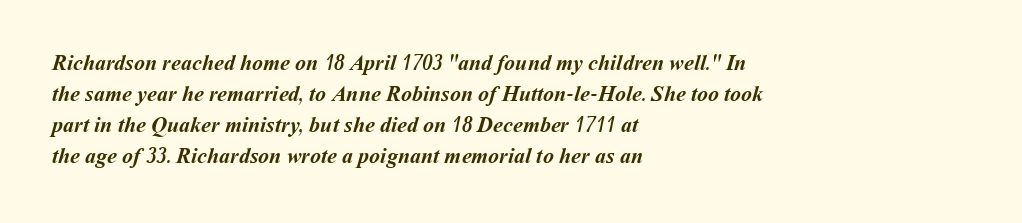
Is there much room between lines? A standard amount, neither cramped nor airy. You could call the tracking neutral — neither tight nor loose. Typesetter's note: full bold, strokes at maximum text heaviness. Glance below the letters and you will spot only blank space.
